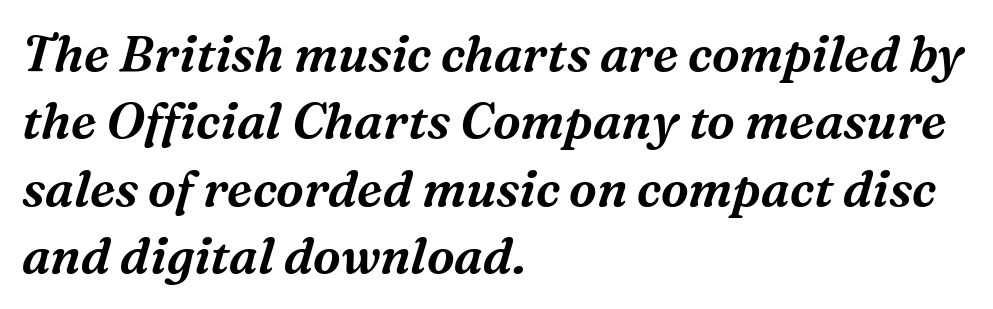
Notice how the passage keeps a crisp vertical edge on the left only. The type family on display is of the serif kind. The tracking reads as untouched default to a designer's eye. Looking at the ascenders, they clearly lean. The line-height multiplier appears to be the usual default. Has an underline been added? It has not.
